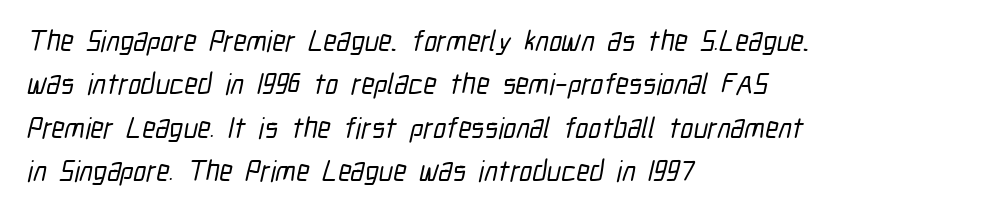
Decoration check: the copy has no underline. Each letter keeps its own natural width here, so spacing adapts to shape. I'd call this a sans setting — the letters go barefoot. These lines are set flush left with a ragged right edge. This sample keeps an unexceptional amount of space between lines.
